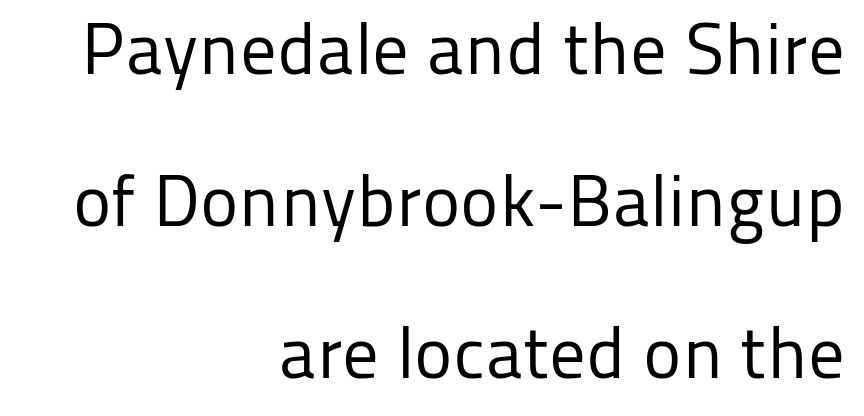
Font category for this specimen: sans-serif. Heaviness? Minimal to ordinary, like unemphasized prose. Caption: standard tracking, unaltered. Interline gaps are noticeably wide in this sample.
